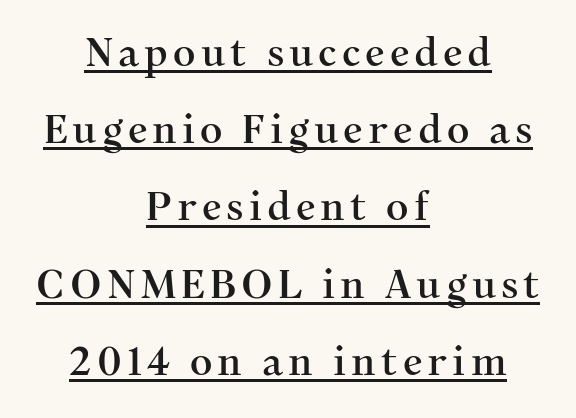
Yep, those are serifs on the letters. You can see a thin bar hugging the bottom of the glyphs. Do the letters lean? They stand straight. Each line is balanced around a shared central axis.
